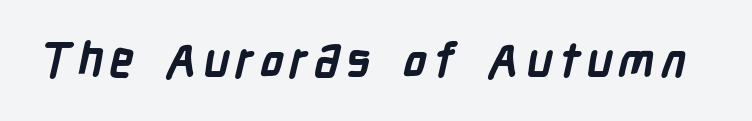
{"serif": "no", "bold": "yes", "weight": "semibold", "width": "condensed", "stroke_contrast": "low", "x_height": "medium", "monospaced": "no", "underline": "no", "glyph_px": 48}
